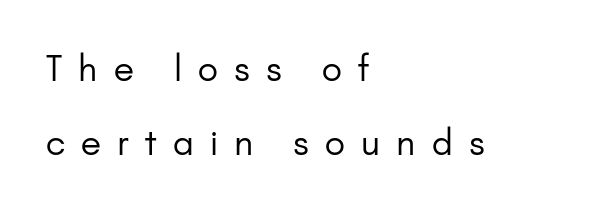
The string is rendered with underlining switched off. Left-aligned paragraph, ragged on the right. Weight: not bold — regular or lighter. Quick note: not italic, upright.
